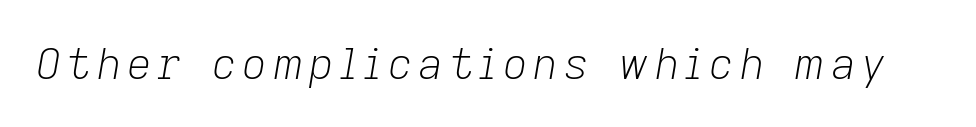
Q: Is the text bold? A: No.
Q: Is the text italic (slanted)? A: Yes, it leans right by about 9 degrees.
Q: Is the text underlined? A: No.
Q: Width (condensed, normal, or wide)? A: Normal.
Q: Stroke contrast? A: Low.
Q: x-height? A: Medium.
Q: Monospaced? A: No.
